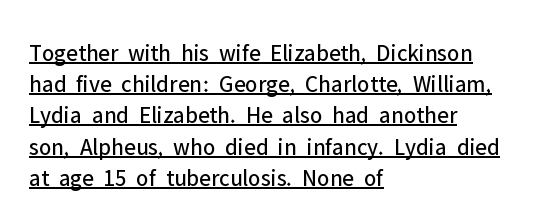
Layout note: lines flush left. Underline: present. Is there any slant? The stems are plumb. Stroke mass is kept to a normal reading level or below. Is the letter spacing exaggerated? No — it looks like the ordinary default. How would I describe the line gaps? Plain and ordinary.
